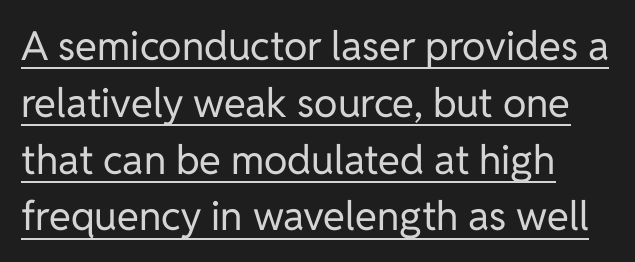
Q: Is the text bold? A: No.
Q: Is the text italic (slanted)? A: No, it is upright.
Q: Is the typeface a serif or a sans-serif typeface? A: Sans-serif.
Q: Is the text underlined? A: Yes.
Q: Is the spacing between letters normal or unusually wide? A: Normal.
Q: Is the spacing between lines tight, normal or loose? A: Normal.
Q: Width (condensed, normal, or wide)? A: Normal.
Q: Stroke contrast? A: Low.
Q: x-height? A: Medium.
Q: Monospaced? A: No.
